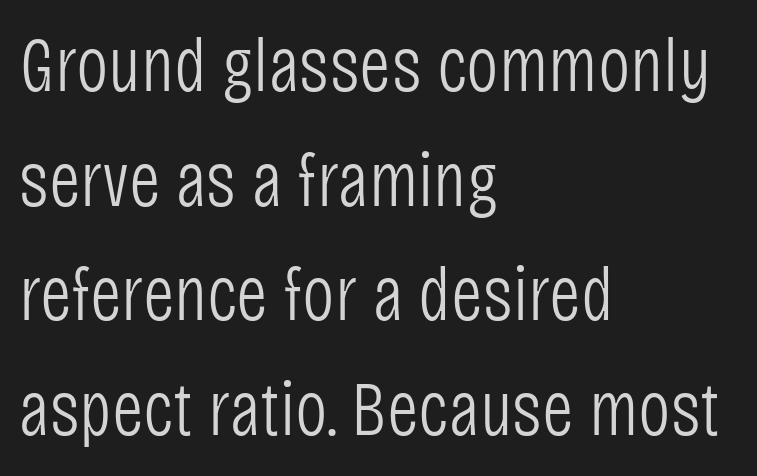
{"serif": "no", "italic": "no", "bold": "no", "weight": "light", "width": "condensed", "stroke_contrast": "low", "x_height": "large", "monospaced": "no", "underline": "no", "align": "left", "line_spacing": "normal", "line_spacing_ratio": 1.49, "letter_spacing": "normal", "letter_spacing_em": 0.0, "glyph_px": 77}
